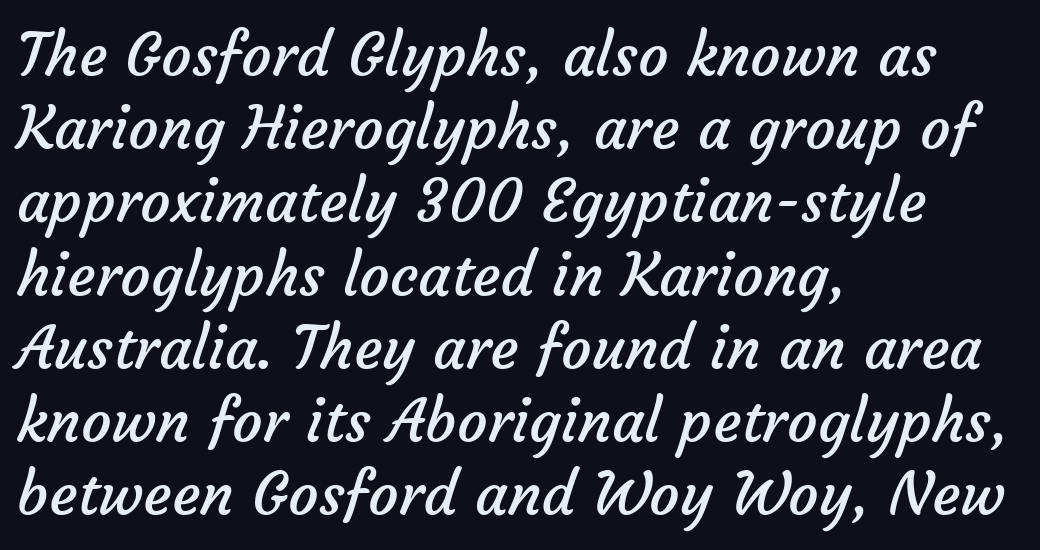
Q: Is the text bold? A: No.
Q: Is the typeface a serif or a sans-serif typeface? A: Sans-serif.
Q: Is the text underlined? A: No.
Q: How is the paragraph aligned? A: Left-aligned.
Q: Is the spacing between letters normal or unusually wide? A: Normal.
Q: Width (condensed, normal, or wide)? A: Normal.
Q: Stroke contrast? A: Low.
Q: x-height? A: Medium.
Q: Monospaced? A: No.
